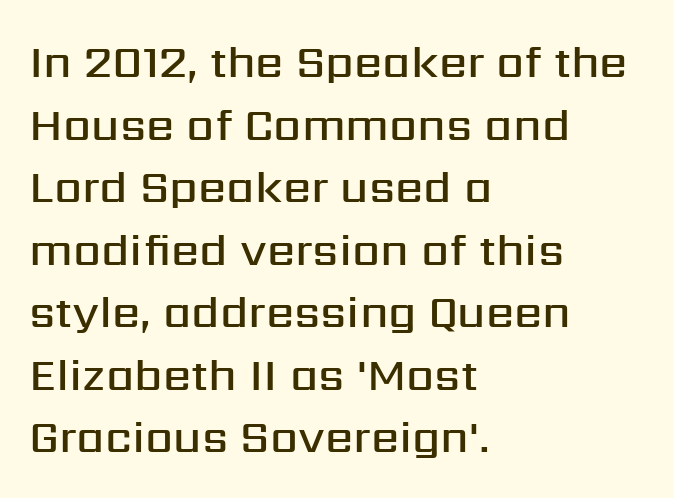
{"serif": "no", "italic": "no", "bold": "semi", "weight": "semibold", "width": "normal", "stroke_contrast": "medium", "x_height": "medium", "monospaced": "no", "underline": "no", "align": "left", "line_spacing": "normal", "line_spacing_ratio": 1.39, "letter_spacing": "normal", "letter_spacing_em": 0.0, "glyph_px": 45}
